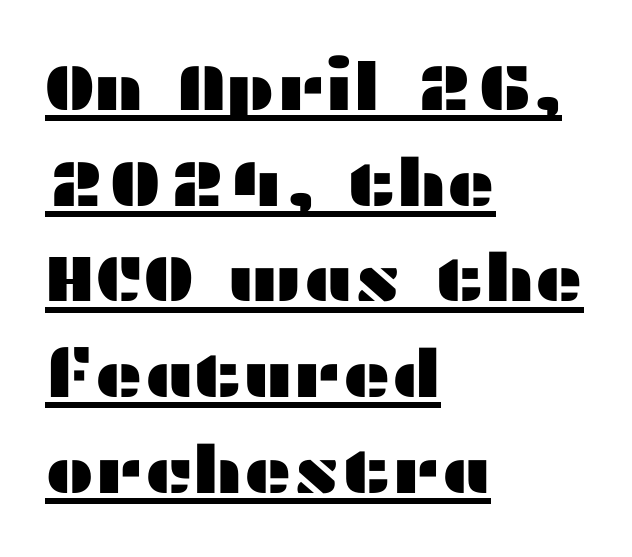
Q: Is the text italic (slanted)? A: No, it is upright.
Q: Is the typeface a serif or a sans-serif typeface? A: Sans-serif.
Q: Is the text underlined? A: Yes.
Q: How is the paragraph aligned? A: Left-aligned.
Q: Is the spacing between letters normal or unusually wide? A: Normal.
Q: Is the spacing between lines tight, normal or loose? A: Normal.
Q: Width (condensed, normal, or wide)? A: Wide.
Q: Stroke contrast? A: Medium.
Q: x-height? A: Medium.
Q: Monospaced? A: No.
